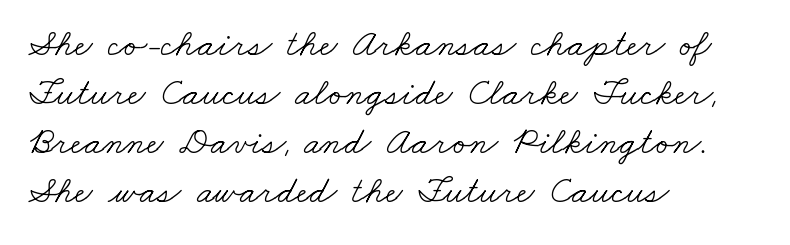
The image shows 38 px light, wide serif type; set left-aligned, normal line spacing (1.29x), normal letter spacing, not underlined; low stroke contrast and a small x-height.
